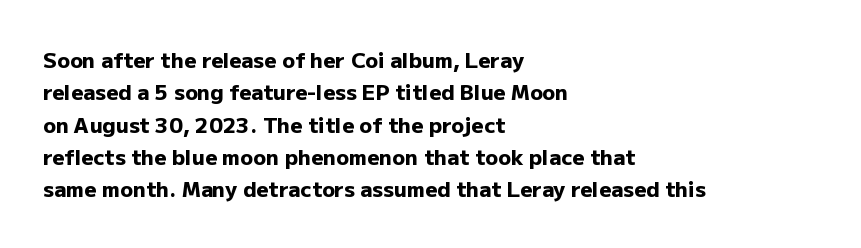
{"italic": "no", "bold": "yes", "underline": "no", "align": "left", "line_spacing": "normal", "line_spacing_ratio": 1.54, "letter_spacing": "normal", "letter_spacing_em": 0.0, "glyph_px": 21}
